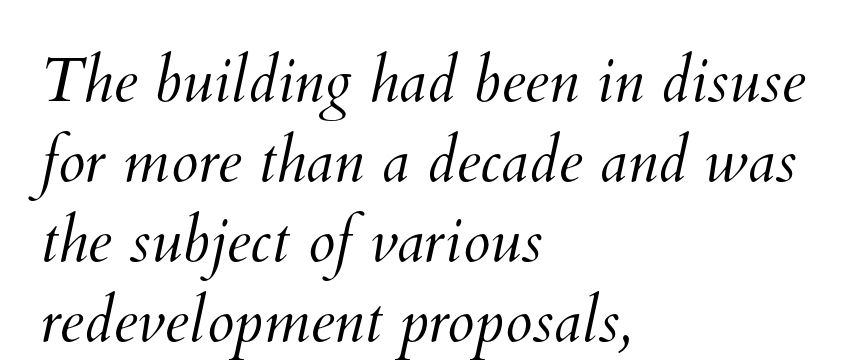
{"bold": "no", "weight": "light", "width": "normal", "stroke_contrast": "medium", "x_height": "small", "monospaced": "no", "underline": "no", "align": "left", "line_spacing": "normal", "line_spacing_ratio": 1.29, "letter_spacing": "normal", "letter_spacing_em": 0.0, "glyph_px": 62}
